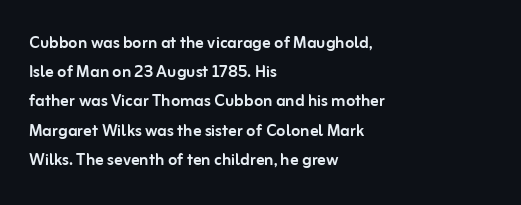
Q: Is the text italic (slanted)? A: No, it is upright.
Q: Is the text underlined? A: No.
Q: How is the paragraph aligned? A: Left-aligned.
Q: Is the spacing between letters normal or unusually wide? A: Normal.
Q: Is the spacing between lines tight, normal or loose? A: Normal.
